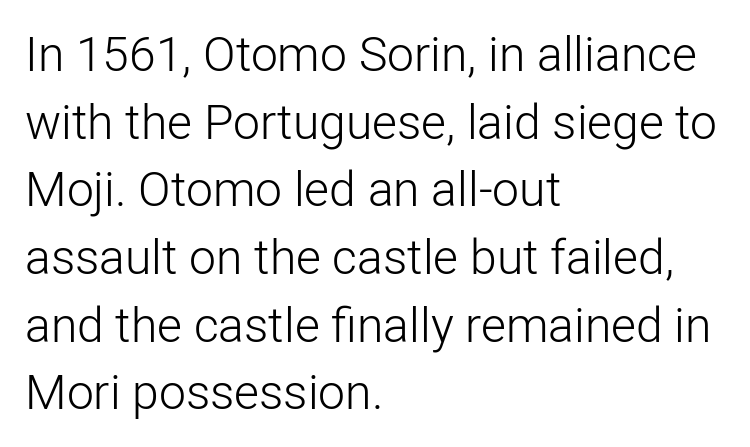
{"serif": "no", "italic": "no", "bold": "no", "weight": "light", "width": "normal", "stroke_contrast": "low", "x_height": "medium", "monospaced": "no", "underline": "no", "align": "left", "line_spacing": "normal", "line_spacing_ratio": 1.41, "letter_spacing": "normal", "letter_spacing_em": 0.0, "glyph_px": 48}
